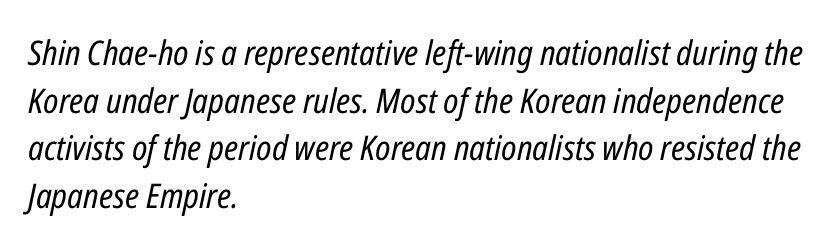
Bare-footed words on every line. Stems and bowls with no extra thickness — not bold. Does the leading feel generous? No, just average. Each letter keeps its own natural width here, so spacing adapts to shape. The paragraph has a hard left edge and a soft right edge. Here the glyphs are tracked normally, forming tight word shapes.
